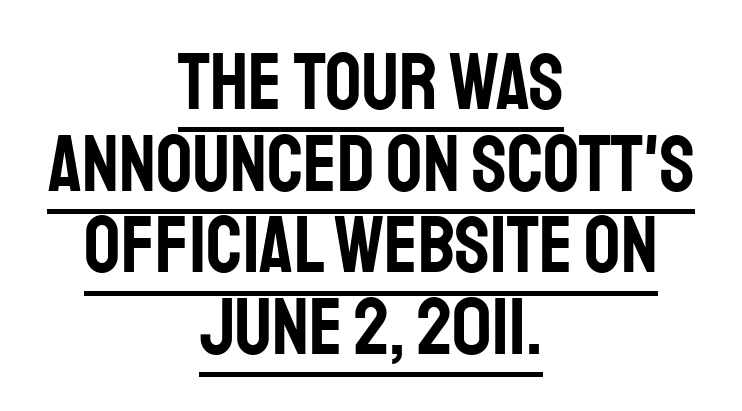
The image shows 80 px condensed sans-serif type, upright; set centered, tight line spacing (1.02x), normal letter spacing, underlined; low stroke contrast and a large x-height.
